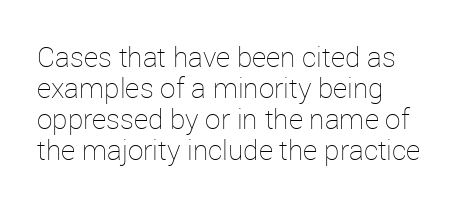
Q: Is the text bold? A: No.
Q: Is the text italic (slanted)? A: No, it is upright.
Q: Is the text underlined? A: No.
Q: How is the paragraph aligned? A: Left-aligned.
Q: Is the spacing between letters normal or unusually wide? A: Normal.
Q: Is the spacing between lines tight, normal or loose? A: Tight.
Q: Width (condensed, normal, or wide)? A: Normal.
Q: Stroke contrast? A: Low.
Q: x-height? A: Medium.
Q: Monospaced? A: No.
